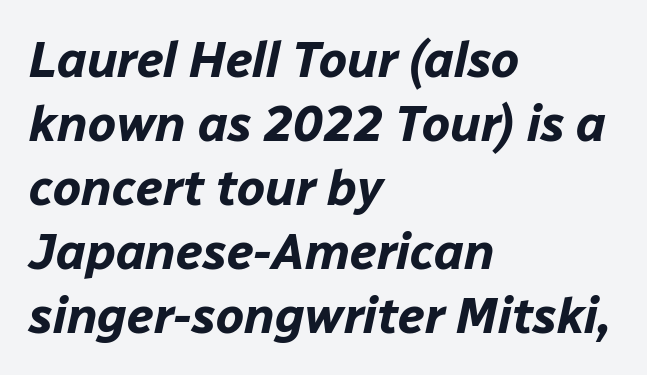
Each row of text sits above clean, open space. What's the leading like? Ordinary, nothing unusual. An italicized treatment has been applied to the whole sample. Spacing between characters is what you'd get straight out of the box. Every row of glyphs begins at an identical x-position on the left.
